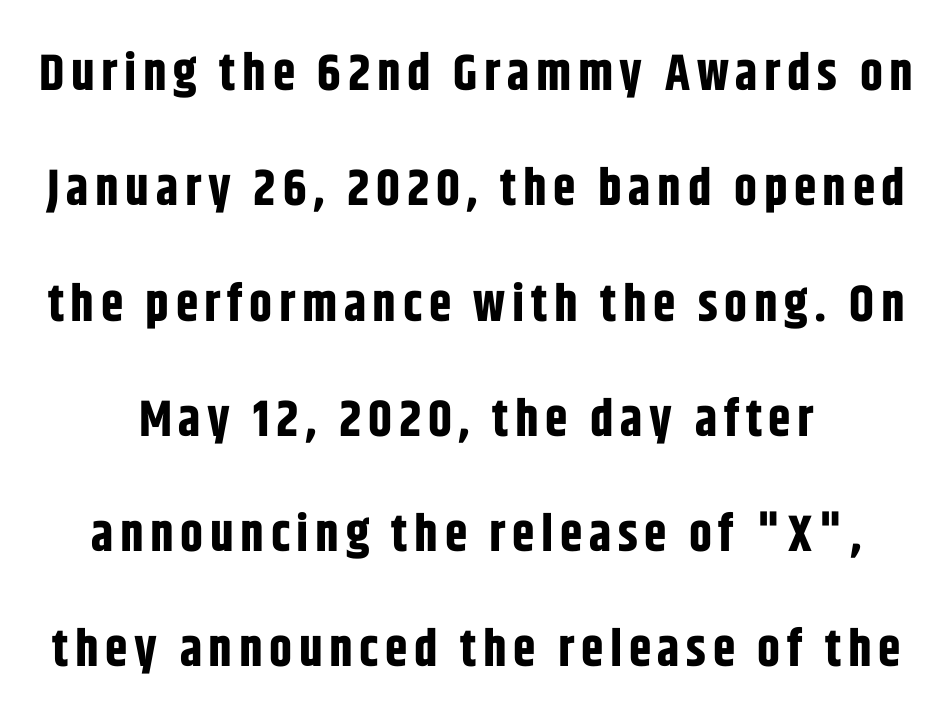
Q: Is the text bold? A: Yes.
Q: Is the text italic (slanted)? A: No, it is upright.
Q: Is the typeface a serif or a sans-serif typeface? A: Sans-serif.
Q: Is the text underlined? A: No.
Q: Is the spacing between lines tight, normal or loose? A: Loose.
Q: Width (condensed, normal, or wide)? A: Condensed.
Q: Stroke contrast? A: Low.
Q: x-height? A: Large.
Q: Monospaced? A: No.
